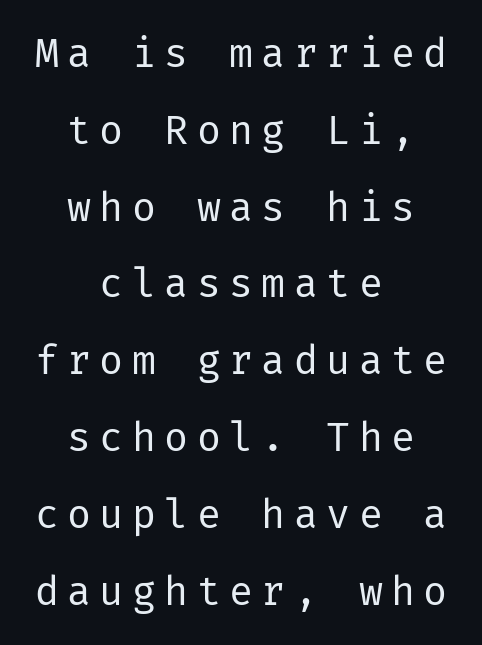
Q: Is the text bold? A: No.
Q: Is the text italic (slanted)? A: No, it is upright.
Q: Is the typeface a serif or a sans-serif typeface? A: Sans-serif.
Q: Is the text underlined? A: No.
Q: How is the paragraph aligned? A: Centered.
Q: Is the spacing between letters normal or unusually wide? A: Unusually wide.
Q: Is the spacing between lines tight, normal or loose? A: Loose.
Q: Width (condensed, normal, or wide)? A: Normal.
Q: Stroke contrast? A: Low.
Q: x-height? A: Medium.
